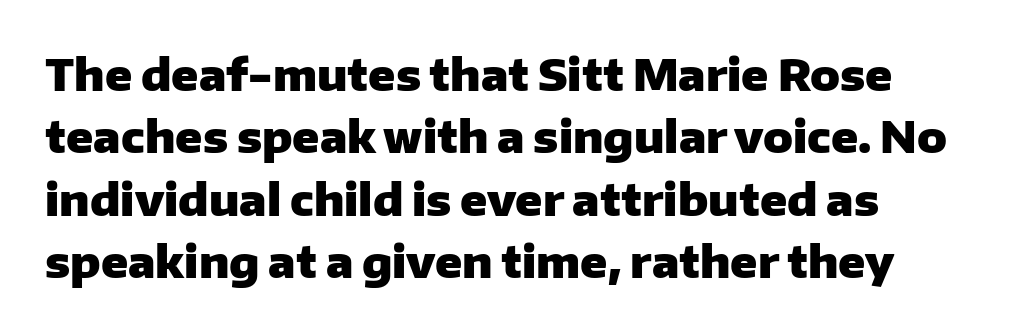
{"serif": "no", "italic": "no", "bold": "yes", "weight": "heavy", "width": "normal", "stroke_contrast": "low", "x_height": "medium", "monospaced": "no", "underline": "no", "align": "left", "line_spacing": "normal", "line_spacing_ratio": 1.42, "letter_spacing": "normal", "letter_spacing_em": 0.0, "glyph_px": 44}
